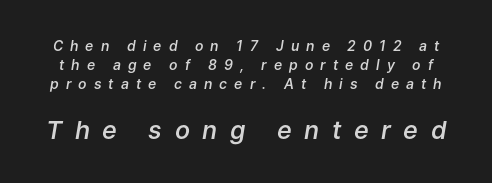
The image shows 25 px text type, italic (leaning right); set normal line spacing (1.35x), unusually wide letter spacing (+0.5 em), not underlined; the second (bottom) block is 1.79x larger.
